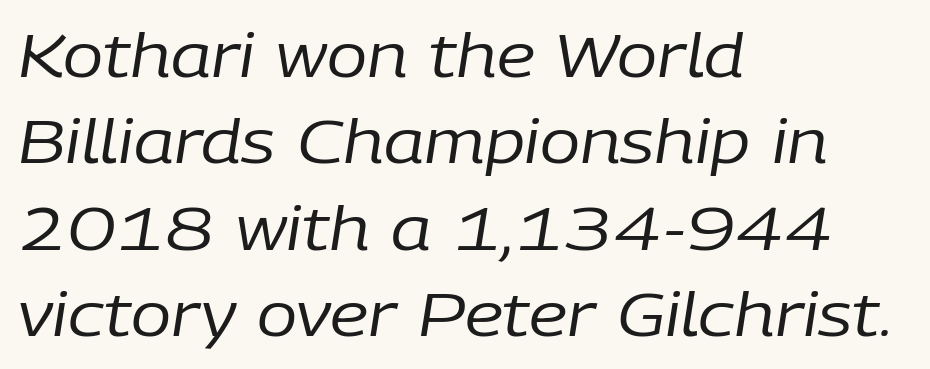
{"italic": "yes", "lean": "right", "slant_degrees": 9, "bold": "no", "weight": "regular", "width": "normal", "stroke_contrast": "low", "x_height": "medium", "monospaced": "no", "underline": "no", "align": "left", "line_spacing": "normal", "line_spacing_ratio": 1.44, "letter_spacing": "normal", "letter_spacing_em": 0.0, "glyph_px": 60}
